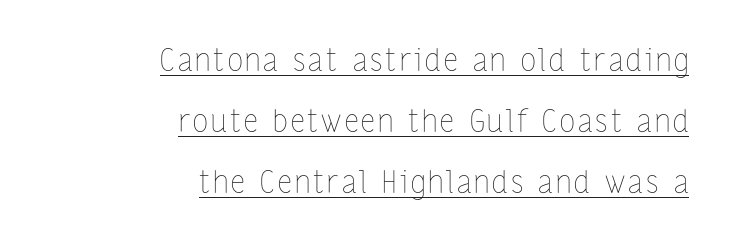
The image shows 31 px thin, condensed type, upright; set right-aligned, loose line spacing (1.96x), underlined; low stroke contrast and a medium x-height.
